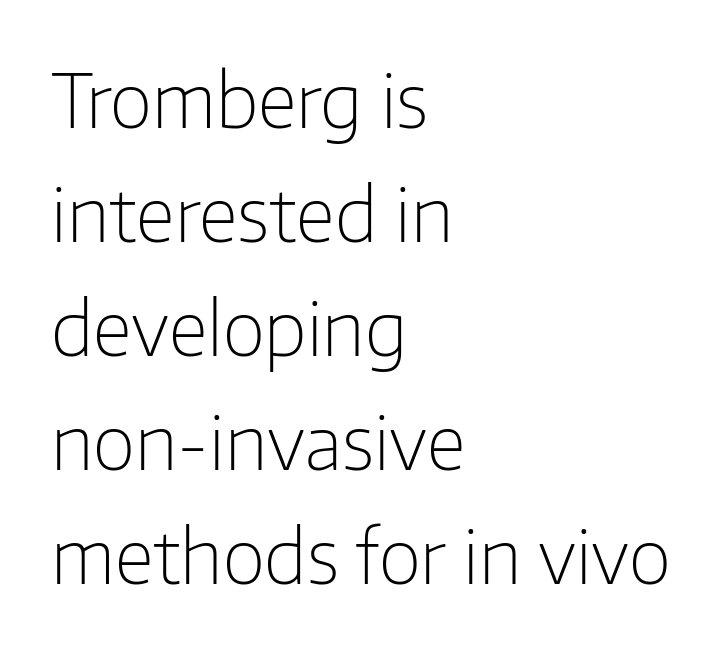
The image shows 74 px light sans-serif type, upright; set left-aligned, normal line spacing (1.54x), normal letter spacing, not underlined; low stroke contrast and a medium x-height.
